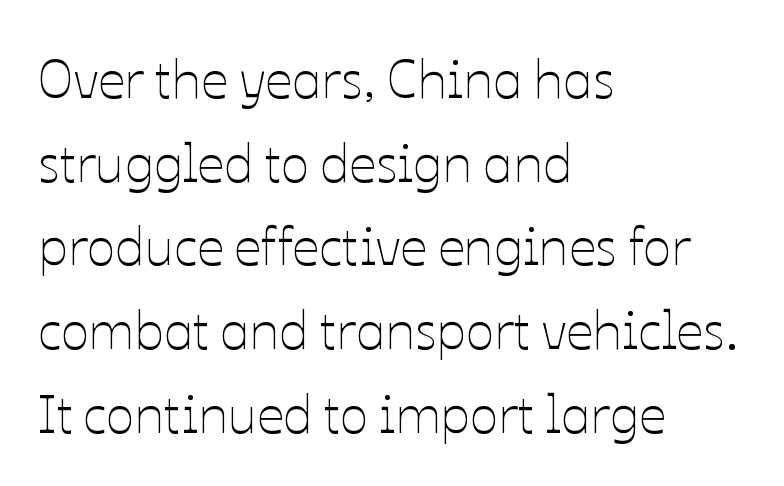
Q: Is the text bold? A: No.
Q: Is the text italic (slanted)? A: No, it is upright.
Q: Is the text underlined? A: No.
Q: How is the paragraph aligned? A: Left-aligned.
Q: Is the spacing between letters normal or unusually wide? A: Normal.
Q: Is the spacing between lines tight, normal or loose? A: Normal.
Q: Width (condensed, normal, or wide)? A: Normal.
Q: Stroke contrast? A: Low.
Q: x-height? A: Medium.
Q: Monospaced? A: No.
